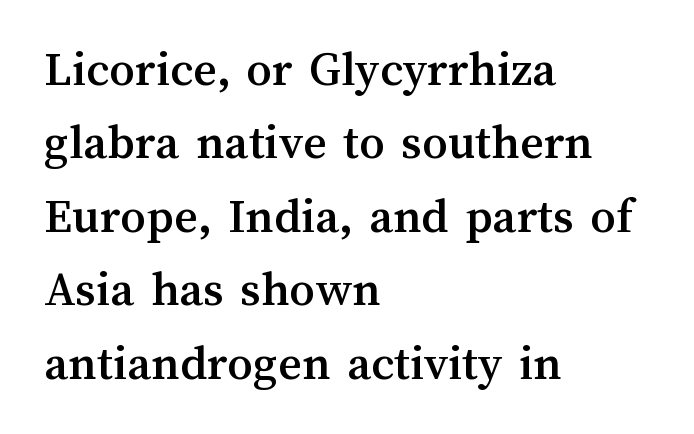
Q: Is the text italic (slanted)? A: No, it is upright.
Q: Is the text underlined? A: No.
Q: How is the paragraph aligned? A: Left-aligned.
Q: Is the spacing between letters normal or unusually wide? A: Normal.
Q: Is the spacing between lines tight, normal or loose? A: Normal.
Q: Width (condensed, normal, or wide)? A: Normal.
Q: Stroke contrast? A: Medium.
Q: x-height? A: Medium.
Q: Monospaced? A: No.
